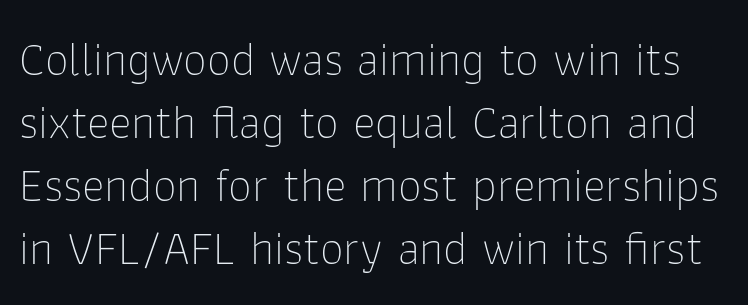
Q: Is the text bold? A: No.
Q: Is the text italic (slanted)? A: No, it is upright.
Q: Is the typeface a serif or a sans-serif typeface? A: Sans-serif.
Q: Is the text underlined? A: No.
Q: Is the spacing between letters normal or unusually wide? A: Normal.
Q: Is the spacing between lines tight, normal or loose? A: Normal.
Q: Width (condensed, normal, or wide)? A: Normal.
Q: Stroke contrast? A: Low.
Q: x-height? A: Medium.
Q: Monospaced? A: No.
